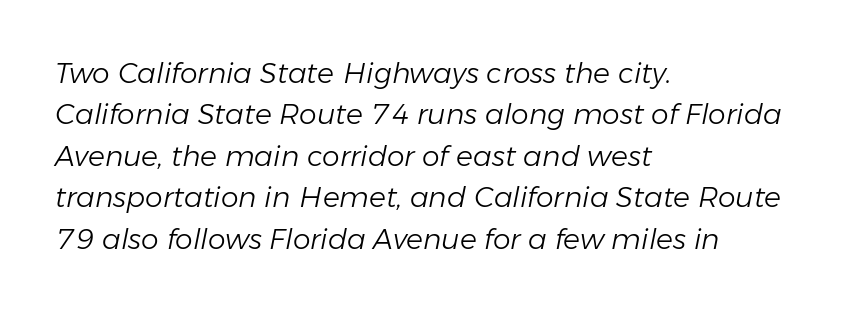
The image shows 28 px light type, italic (leaning right); set left-aligned, normal line spacing (1.48x), normal letter spacing, not underlined; low stroke contrast and a medium x-height.
